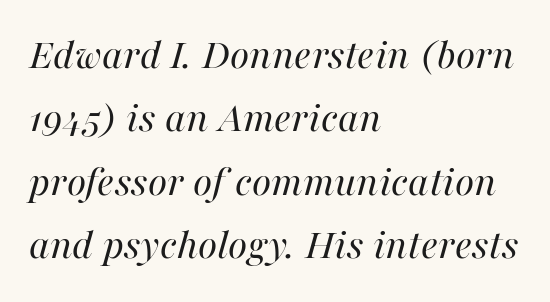
Q: Is the text bold? A: No.
Q: Is the text italic (slanted)? A: Yes, it leans right by about 16 degrees.
Q: Is the text underlined? A: No.
Q: How is the paragraph aligned? A: Left-aligned.
Q: Is the spacing between letters normal or unusually wide? A: Normal.
Q: Is the spacing between lines tight, normal or loose? A: Normal.
Q: Width (condensed, normal, or wide)? A: Normal.
Q: Stroke contrast? A: High.
Q: x-height? A: Medium.
Q: Monospaced? A: No.
